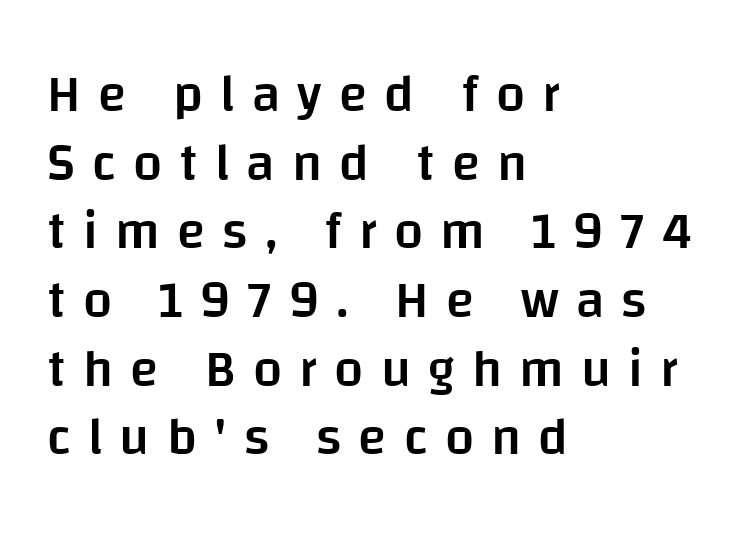
{"serif": "no", "italic": "no", "bold": "semi", "weight": "semibold", "width": "normal", "stroke_contrast": "low", "x_height": "large", "monospaced": "no", "underline": "no", "align": "left", "line_spacing": "normal", "line_spacing_ratio": 1.32, "letter_spacing": "wide", "letter_spacing_em": 0.33, "glyph_px": 52}
